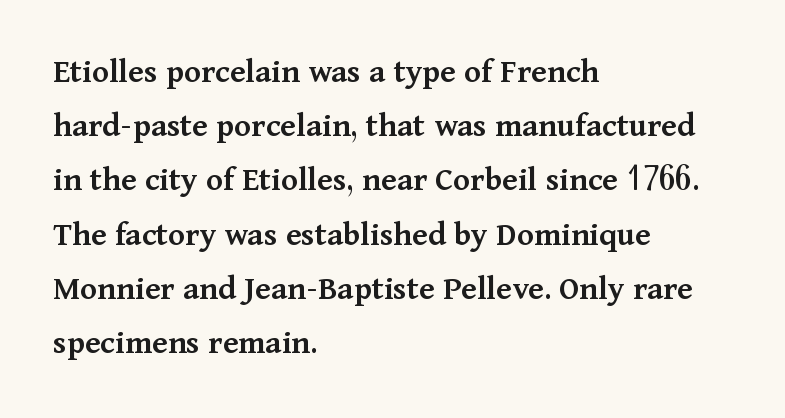
Q: Is the text bold? A: Semi-bold.
Q: Is the text italic (slanted)? A: No, it is upright.
Q: Is the typeface a serif or a sans-serif typeface? A: Serif.
Q: Is the text underlined? A: No.
Q: How is the paragraph aligned? A: Left-aligned.
Q: Is the spacing between letters normal or unusually wide? A: Normal.
Q: Is the spacing between lines tight, normal or loose? A: Normal.
Q: Width (condensed, normal, or wide)? A: Normal.
Q: Stroke contrast? A: Medium.
Q: x-height? A: Medium.
Q: Monospaced? A: No.
